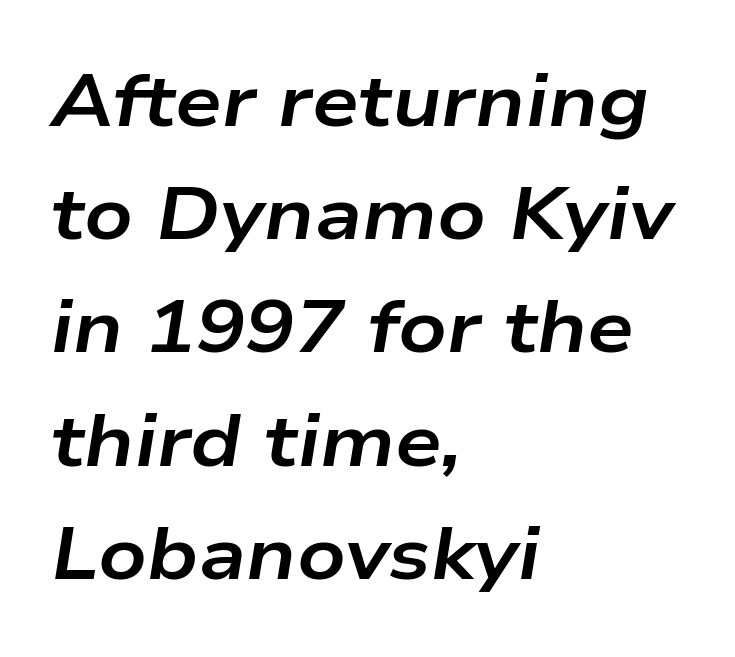
Q: Is the text bold? A: Yes.
Q: Is the text italic (slanted)? A: Yes, it leans right by about 9 degrees.
Q: Is the text underlined? A: No.
Q: How is the paragraph aligned? A: Left-aligned.
Q: Is the spacing between letters normal or unusually wide? A: Normal.
Q: Is the spacing between lines tight, normal or loose? A: Normal.
Q: Width (condensed, normal, or wide)? A: Wide.
Q: Stroke contrast? A: Low.
Q: x-height? A: Medium.
Q: Monospaced? A: No.
